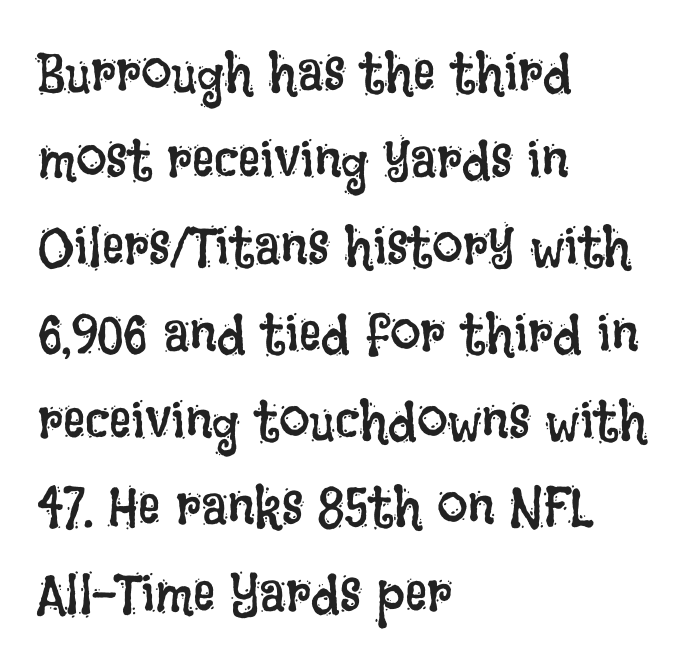
The image shows 55 px regular-weight, condensed type, upright; set left-aligned, normal line spacing (1.58x), normal letter spacing, not underlined; low stroke contrast and a large x-height.
